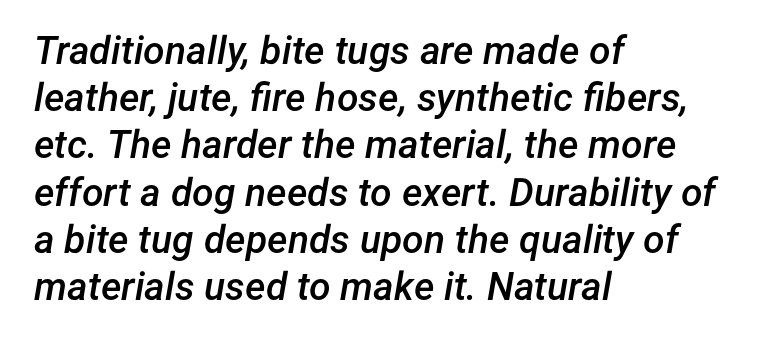
Reading down the block, your eye returns to a fixed left position each line. The specimen reads as italic at a glance. The face used here is proportionally spaced, like ordinary book or web type. How are the letters spaced? Ordinarily, with no added tracking. This is the in-between weight designers call semibold or demi.
